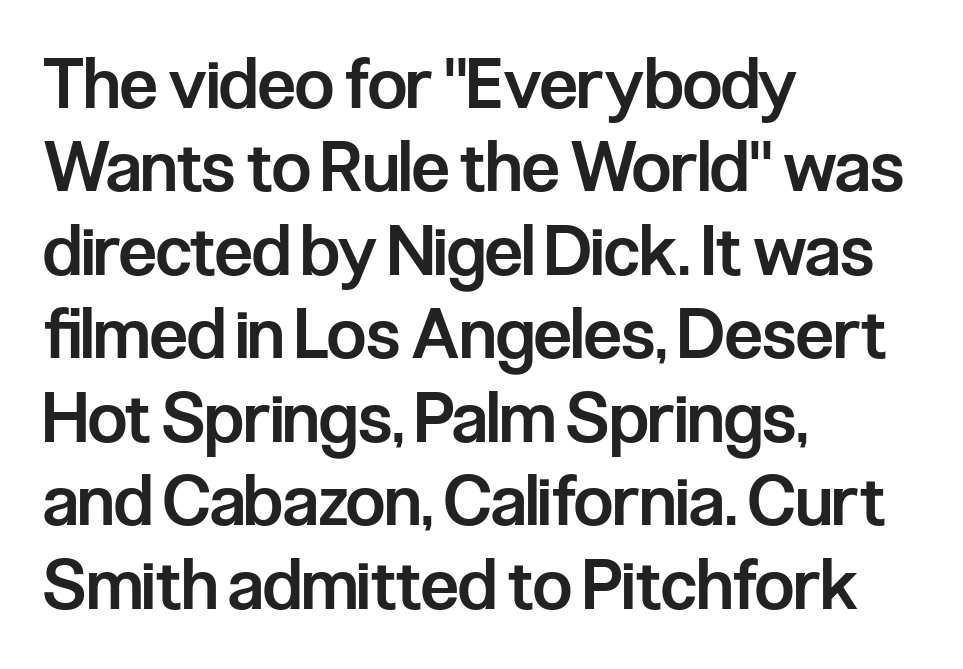
The image shows 69 px semibold, condensed sans-serif type, upright; set left-aligned, line spacing 1.21x, normal letter spacing, not underlined; low stroke contrast and a medium x-height.
